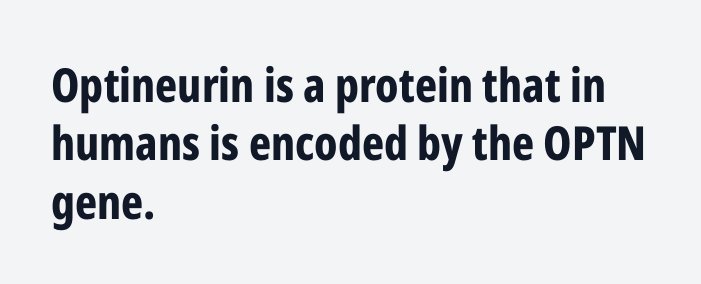
The image shows 47 px bold, condensed sans-serif type, upright; set left-aligned, line spacing 1.24x, normal letter spacing, not underlined; low stroke contrast and a medium x-height.
